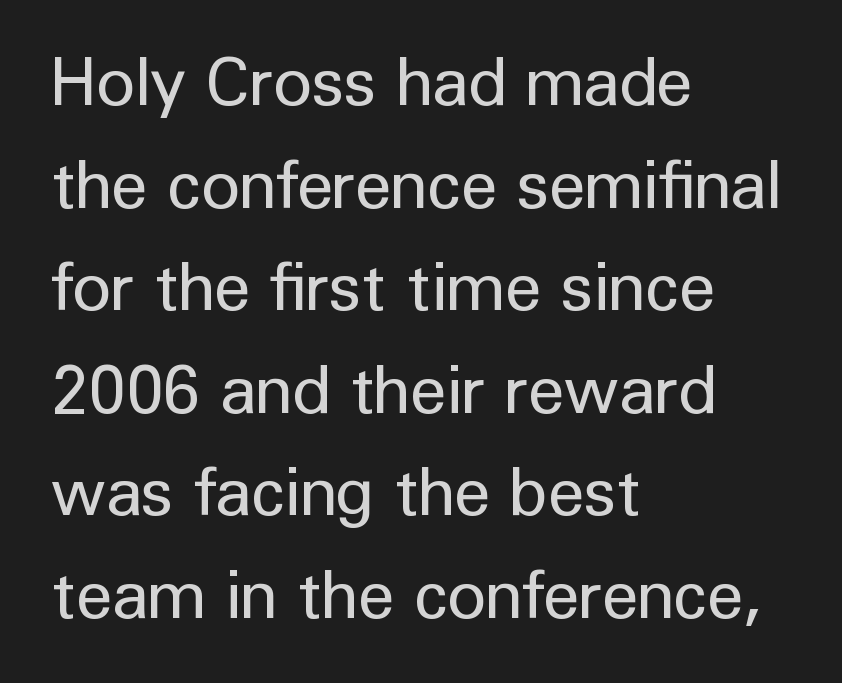
{"serif": "no", "italic": "no", "bold": "no", "weight": "regular", "width": "normal", "stroke_contrast": "low", "x_height": "medium", "monospaced": "no", "underline": "no", "align": "left", "line_spacing": "normal", "line_spacing_ratio": 1.53, "letter_spacing": "normal", "letter_spacing_em": 0.0, "glyph_px": 67}
